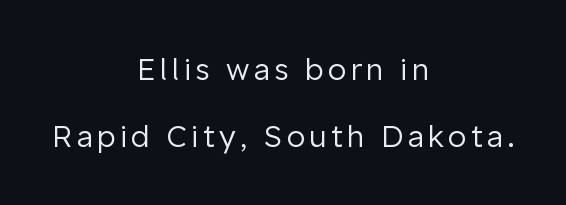
The image shows 30 px regular-weight sans-serif type, upright; set centered, loose line spacing (2.23x), not underlined; low stroke contrast and a medium x-height.
